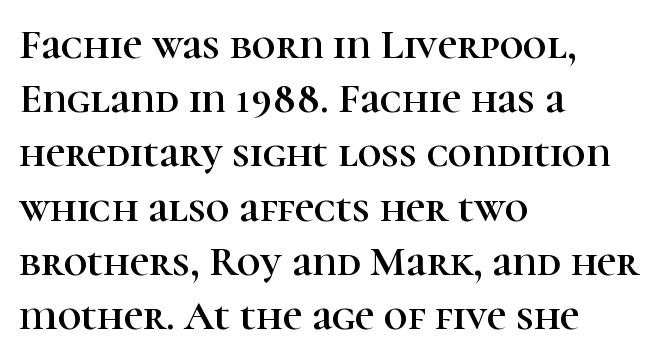
Q: Is the text italic (slanted)? A: No, it is upright.
Q: Is the typeface a serif or a sans-serif typeface? A: Serif.
Q: Is the text underlined? A: No.
Q: How is the paragraph aligned? A: Left-aligned.
Q: Is the spacing between letters normal or unusually wide? A: Normal.
Q: Is the spacing between lines tight, normal or loose? A: Normal.
Q: Width (condensed, normal, or wide)? A: Normal.
Q: Stroke contrast? A: High.
Q: x-height? A: Medium.
Q: Monospaced? A: No.
